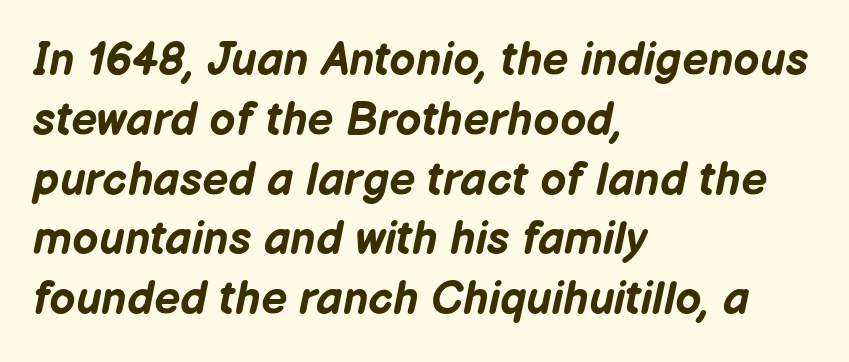
Nobody touched the tracking dial on this one. Typeset ragged right — the left edge is the straight one. Line spacing here is normal. A dark, heavy texture on the line: the type is bold. You can tell it's italic because the verticals aren't actually vertical.
